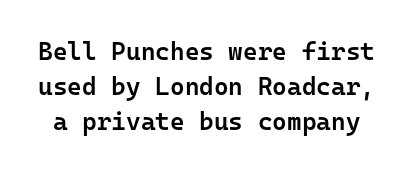
A fair bit of extra ink — the face is semibold, not bold. The area under the type is left untouched. A normal amount of white space separates one row of letters from the next. Characters remain perfectly vertical along every line. The face used here is rendered with its standard letterfit.
